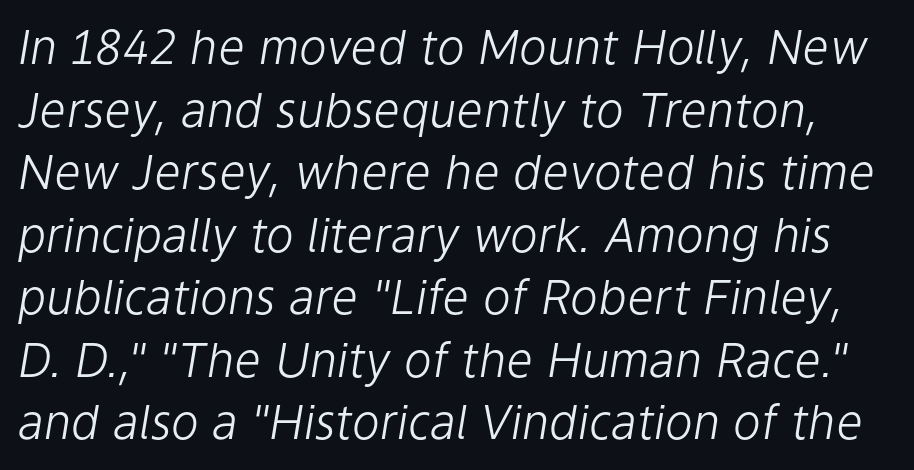
The image shows 47 px light type, italic (leaning right); set normal line spacing (1.33x), normal letter spacing, not underlined; low stroke contrast and a medium x-height.
